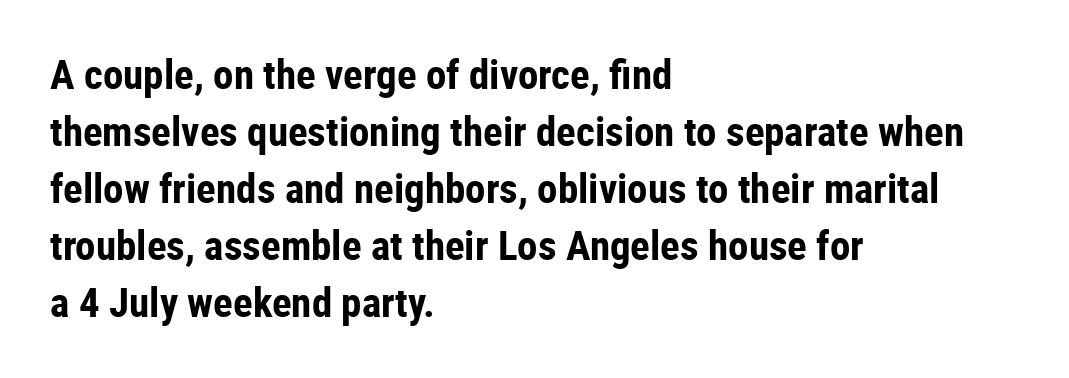
The image shows 41 px bold, condensed sans-serif type, upright; set left-aligned, normal line spacing (1.39x), normal letter spacing, not underlined; low stroke contrast and a medium x-height.
